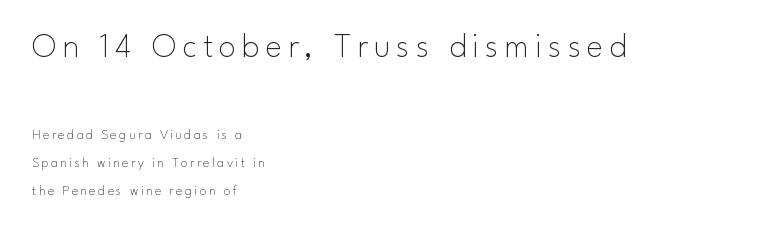
Underline: absent. The rendering shows plain stroke endings on the letterforms — a sans-serif design. You could not count columns in this text — the font is proportionally spaced. Ordinary non-slanted type is in use.
